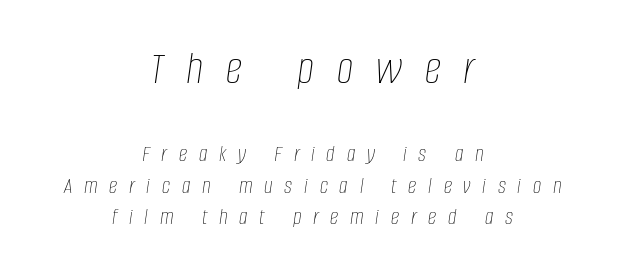
{"italic": "yes", "lean": "right", "slant_degrees": 8, "bold": "no", "weight": "thin", "width": "condensed", "stroke_contrast": "low", "x_height": "large", "monospaced": "no", "underline": "no", "align": "center", "line_spacing": "normal", "line_spacing_ratio": 1.31, "letter_spacing": "wide", "letter_spacing_em": 0.49, "larger_block": "first", "size_ratio": 1.96, "glyph_px": 47}
